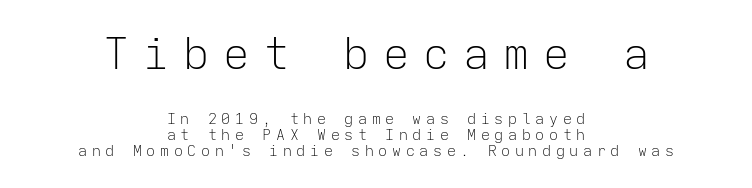
If you measured baseline to baseline, you'd find a short distance. I'd call this a sans setting — the letters go barefoot. Posture: vertical. You could count columns in this text — the font is strictly monospaced. Casual observation: everything's sitting right in the middle. Typesetter's note — upper block bumped up in size, lower block left smaller.
